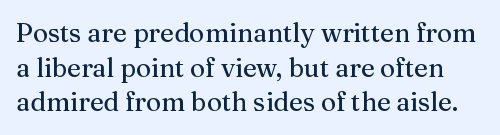
The block of text has a typical density, with ordinary space between rows. A bare baseline throughout the passage. Does extra space separate the letters? No, they use regular spacing. Italic: no, the glyphs are upright roman.
